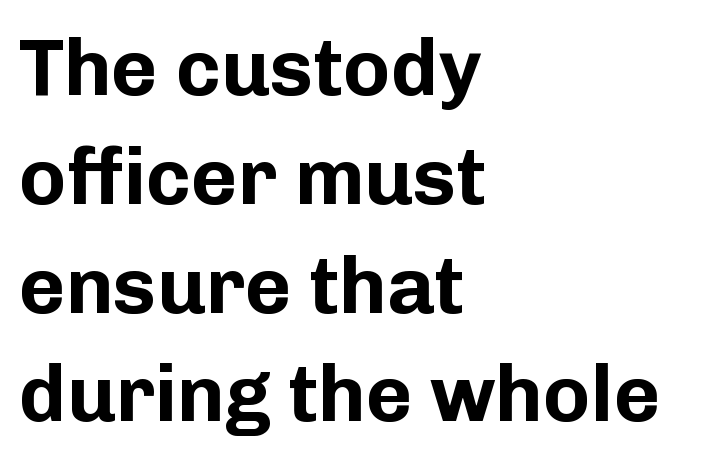
The image shows 80 px bold sans-serif type, upright; set left-aligned, normal line spacing (1.36x), normal letter spacing, not underlined; low stroke contrast and a medium x-height.
